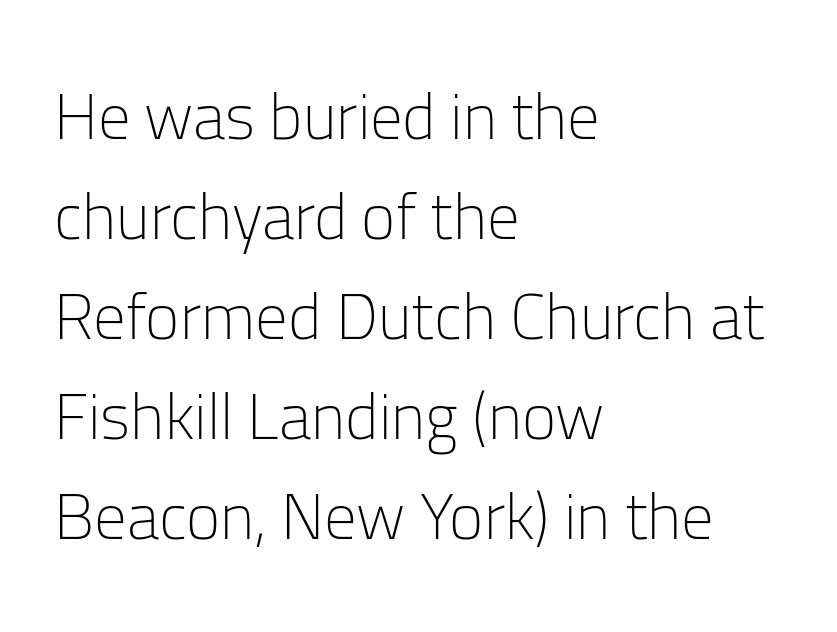
The image shows 65 px light sans-serif type, upright; set left-aligned, normal line spacing (1.54x), normal letter spacing, not underlined; low stroke contrast and a medium x-height.
